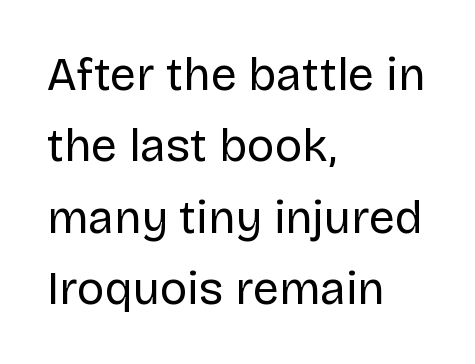
Q: Is the text bold? A: No.
Q: Is the text italic (slanted)? A: No, it is upright.
Q: Is the typeface a serif or a sans-serif typeface? A: Sans-serif.
Q: Is the text underlined? A: No.
Q: How is the paragraph aligned? A: Left-aligned.
Q: Is the spacing between letters normal or unusually wide? A: Normal.
Q: Is the spacing between lines tight, normal or loose? A: Normal.
Q: Width (condensed, normal, or wide)? A: Normal.
Q: Stroke contrast? A: Low.
Q: x-height? A: Large.
Q: Monospaced? A: No.
